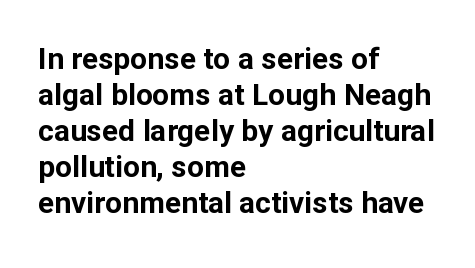
The specimen reads as upright at a glance. The lines in this sample share a left origin and differ only in where they stop. The glyphs in this specimen are sans serif. Is this a fixed-width face? No — the glyphs have proportional, varying widths. Each row of text sits above clean, open space. The rendering keeps characters at their native spacing.
